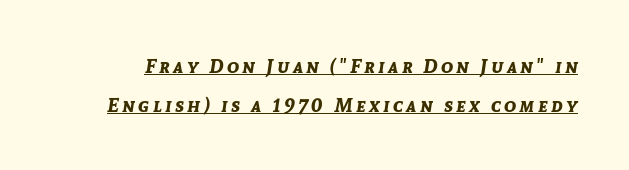
The image shows 20 px bold type, italic (leaning right); set loose line spacing (1.94x), underlined.
